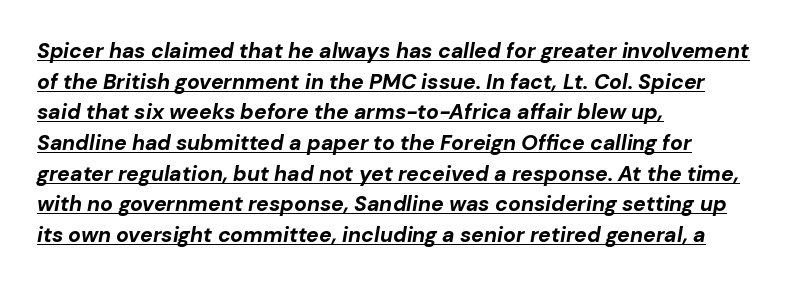
The image shows 21 px bold type, italic (leaning right); set left-aligned, normal line spacing (1.46x), normal letter spacing, underlined.
